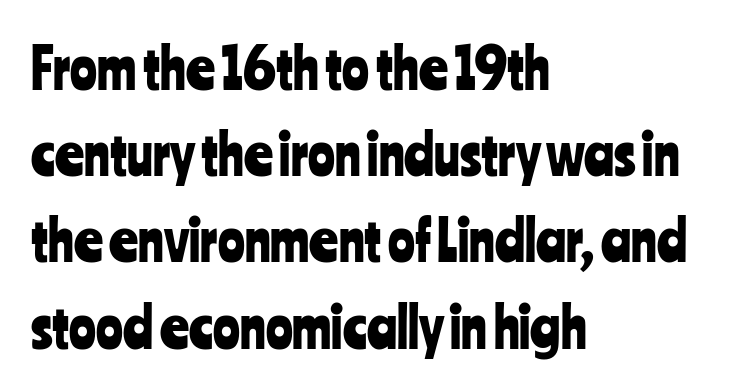
The image shows 56 px condensed sans-serif type, upright; set left-aligned, normal line spacing (1.54x), normal letter spacing, not underlined; low stroke contrast and a medium x-height.
